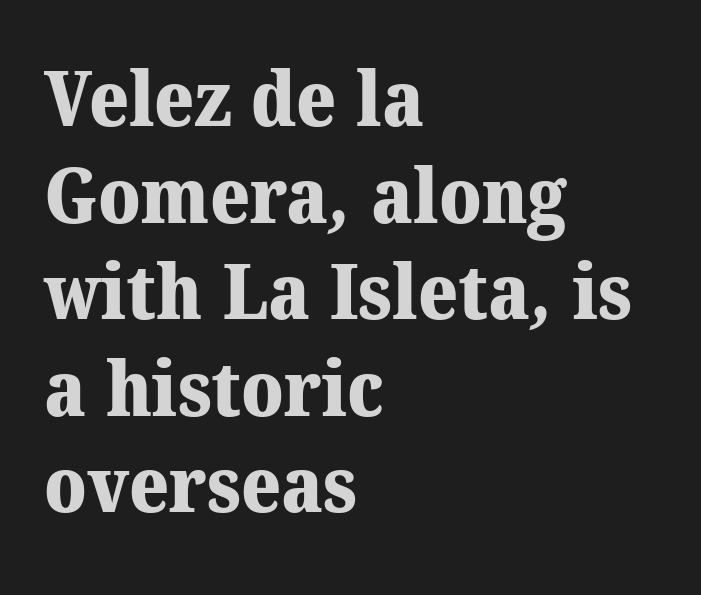
{"serif": "yes", "bold": "yes", "weight": "heavy", "width": "normal", "stroke_contrast": "medium", "x_height": "medium", "monospaced": "no", "underline": "no", "align": "left", "line_spacing": "normal", "line_spacing_ratio": 1.27, "letter_spacing": "normal", "letter_spacing_em": 0.0, "glyph_px": 76}
